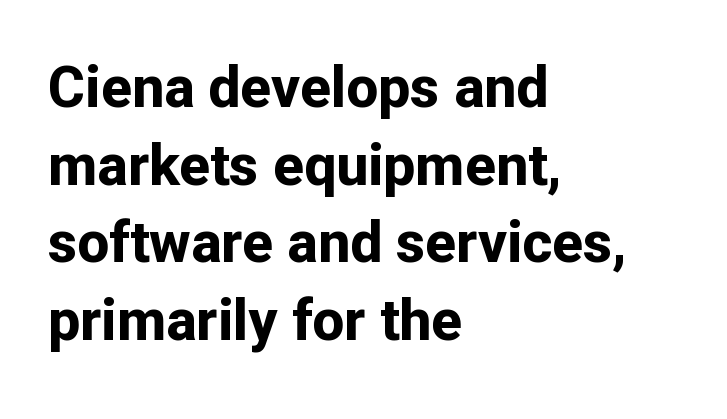
{"serif": "no", "italic": "no", "bold": "yes", "weight": "bold", "width": "normal", "stroke_contrast": "low", "x_height": "medium", "monospaced": "no", "underline": "no", "align": "left", "line_spacing": "normal", "line_spacing_ratio": 1.36, "letter_spacing": "normal", "letter_spacing_em": 0.0, "glyph_px": 57}
